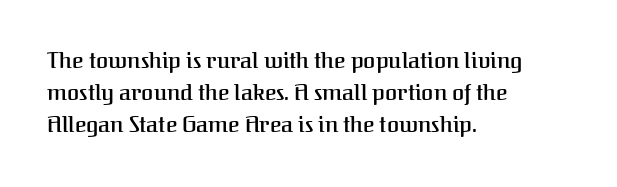
The image shows 22 px text type, upright; set left-aligned, normal line spacing (1.46x), normal letter spacing, not underlined.
